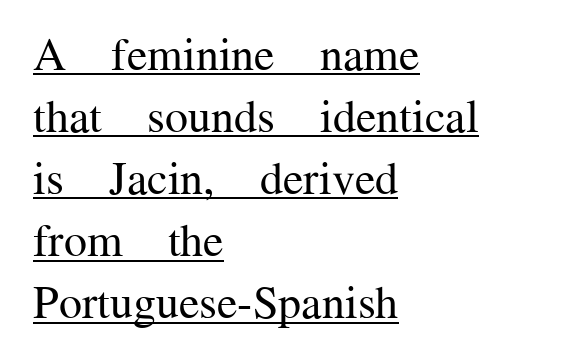
{"serif": "yes", "italic": "no", "bold": "no", "weight": "regular", "width": "normal", "stroke_contrast": "medium", "x_height": "medium", "monospaced": "no", "underline": "yes", "align": "left", "line_spacing": "normal", "line_spacing_ratio": 1.35, "letter_spacing": "normal", "letter_spacing_em": 0.0, "glyph_px": 46}
